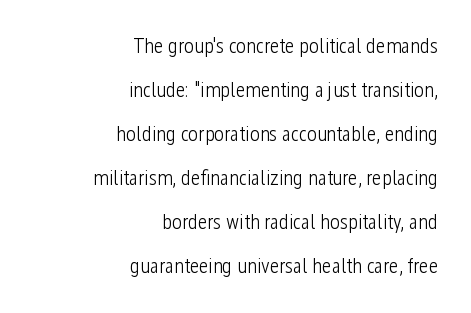
Q: Is the text bold? A: No.
Q: Is the text italic (slanted)? A: No, it is upright.
Q: Is the text underlined? A: No.
Q: How is the paragraph aligned? A: Right-aligned.
Q: Is the spacing between letters normal or unusually wide? A: Normal.
Q: Is the spacing between lines tight, normal or loose? A: Loose.
